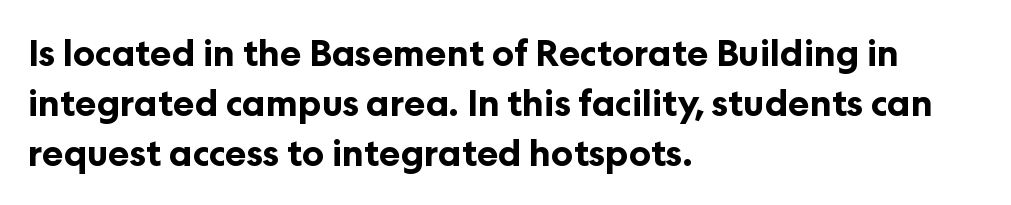
Q: Is the text bold? A: Yes.
Q: Is the text italic (slanted)? A: No, it is upright.
Q: Is the typeface a serif or a sans-serif typeface? A: Sans-serif.
Q: Is the text underlined? A: No.
Q: How is the paragraph aligned? A: Left-aligned.
Q: Is the spacing between letters normal or unusually wide? A: Normal.
Q: Is the spacing between lines tight, normal or loose? A: Normal.
Q: Width (condensed, normal, or wide)? A: Normal.
Q: Stroke contrast? A: Low.
Q: x-height? A: Medium.
Q: Monospaced? A: No.
